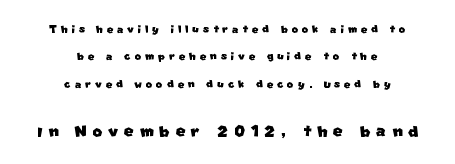
The image shows 21 px text type; set centered, loose line spacing (1.96x), unusually wide letter spacing (+0.27 em), not underlined; the second (bottom) block is 1.5x larger.
